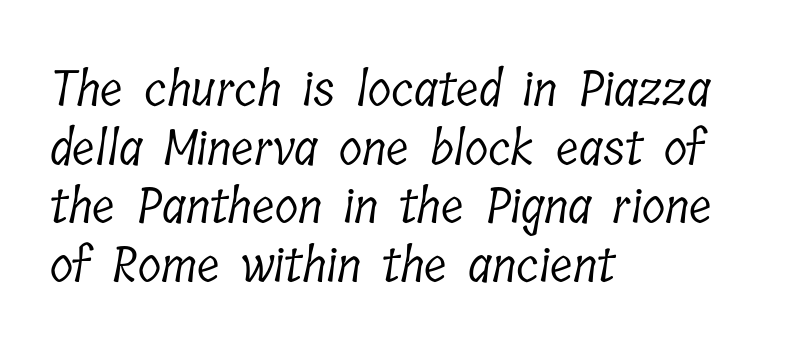
{"serif": "yes", "bold": "no", "weight": "light", "width": "condensed", "stroke_contrast": "low", "x_height": "medium", "monospaced": "no", "underline": "no", "align": "left", "line_spacing_ratio": 1.22, "letter_spacing": "normal", "letter_spacing_em": 0.0, "glyph_px": 48}
